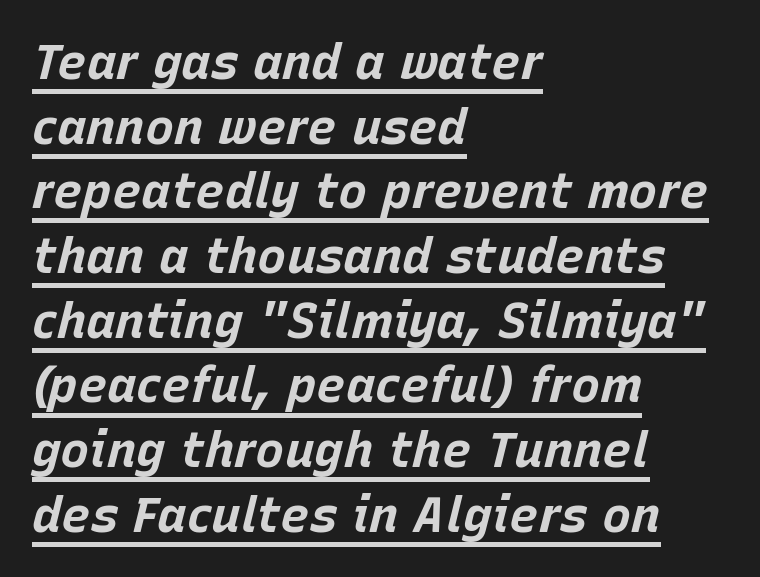
Q: Is the text bold? A: Yes.
Q: Is the text italic (slanted)? A: Yes, it leans right by about 15 degrees.
Q: Is the text underlined? A: Yes.
Q: How is the paragraph aligned? A: Left-aligned.
Q: Is the spacing between letters normal or unusually wide? A: Normal.
Q: Is the spacing between lines tight, normal or loose? A: Normal.
Q: Width (condensed, normal, or wide)? A: Normal.
Q: Stroke contrast? A: Low.
Q: x-height? A: Large.
Q: Monospaced? A: No.
